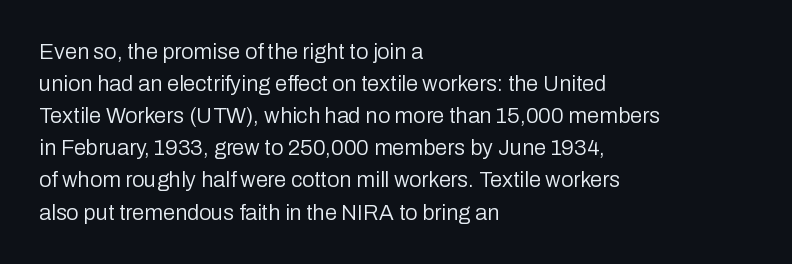
Q: Is the text bold? A: No.
Q: Is the text italic (slanted)? A: No, it is upright.
Q: Is the text underlined? A: No.
Q: How is the paragraph aligned? A: Left-aligned.
Q: Is the spacing between letters normal or unusually wide? A: Normal.
Q: Is the spacing between lines tight, normal or loose? A: Normal.
